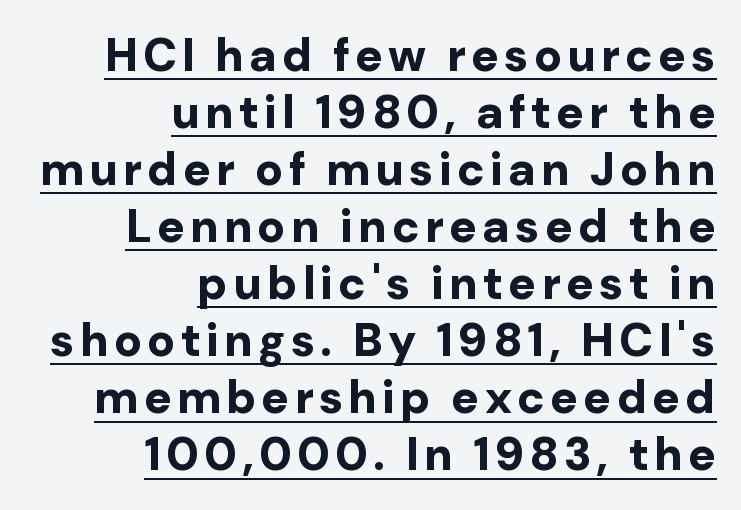
Q: Is the text bold? A: Yes.
Q: Is the text italic (slanted)? A: No, it is upright.
Q: Is the typeface a serif or a sans-serif typeface? A: Sans-serif.
Q: Is the text underlined? A: Yes.
Q: How is the paragraph aligned? A: Right-aligned.
Q: Width (condensed, normal, or wide)? A: Normal.
Q: Stroke contrast? A: Low.
Q: x-height? A: Medium.
Q: Monospaced? A: No.
